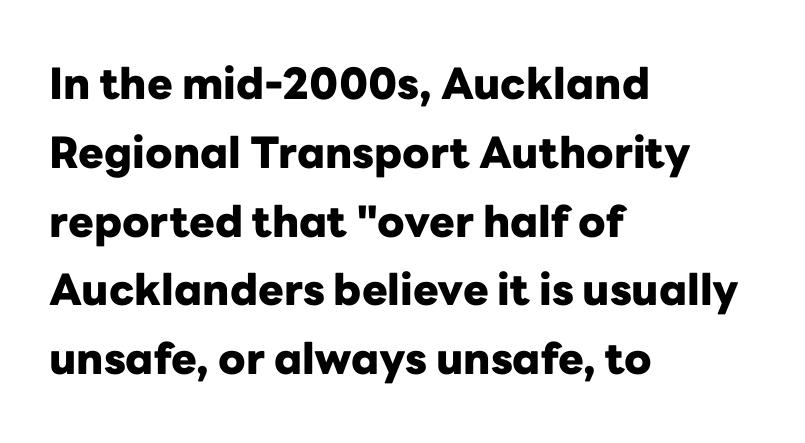
Q: Is the text bold? A: Yes.
Q: Is the text italic (slanted)? A: No, it is upright.
Q: Is the typeface a serif or a sans-serif typeface? A: Sans-serif.
Q: Is the text underlined? A: No.
Q: How is the paragraph aligned? A: Left-aligned.
Q: Is the spacing between letters normal or unusually wide? A: Normal.
Q: Is the spacing between lines tight, normal or loose? A: Normal.
Q: Width (condensed, normal, or wide)? A: Normal.
Q: Stroke contrast? A: Low.
Q: x-height? A: Medium.
Q: Monospaced? A: No.
